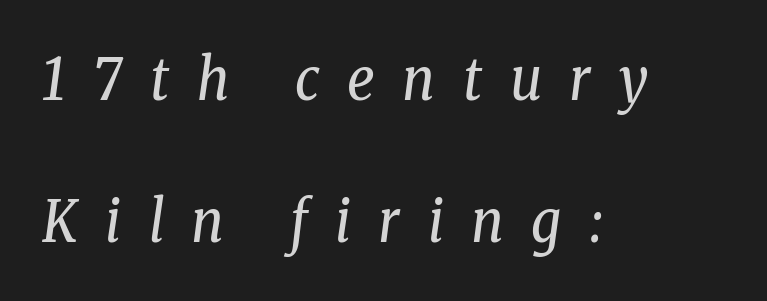
Compared with a centered layout, this one pins lines to the left instead. Bare-footed words on every line. Every character sits at an angle, as italics do. You could not count columns in this text — the font is proportionally spaced. No extra ink here — the face is not bold.
